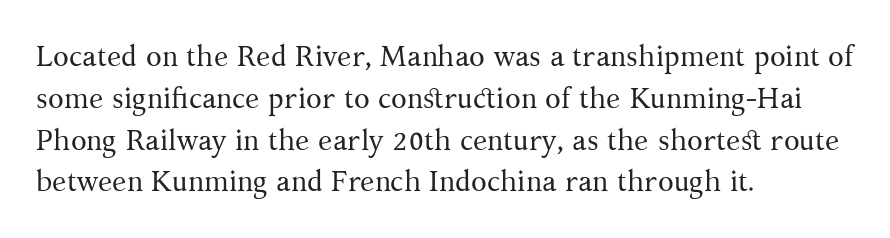
Bold? No — there's no thickening of the strokes. Check the space under the baseline: it is left empty. You could not count columns in this text — the font is proportionally spaced. Compared with a centered layout, this one pins lines to the left instead.
